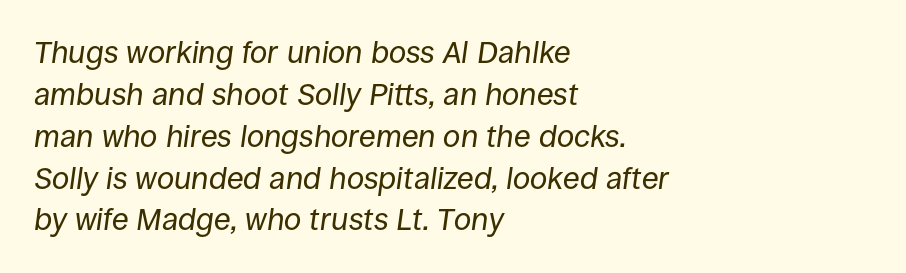
Horizontal bands of white between lines are of average thickness. Is the type heavy? It reads as light-to-regular instead. Varying glyph widths throughout — classic text-font behaviour. Observe the lean: these are italic letterforms.
